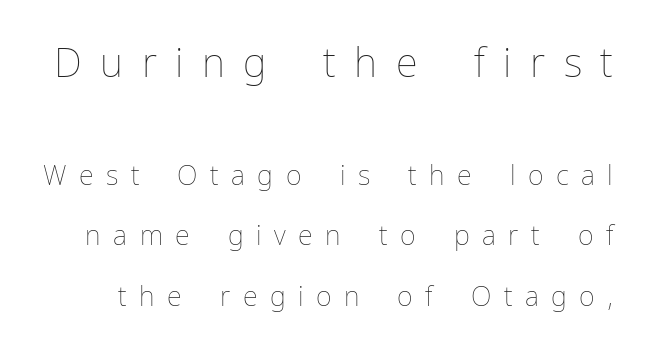
Students, observe: this is what heavily led, spacious text looks like. A clean baseline with only descenders dipping below it. Size hierarchy here favors the leading block over the trailing one. Weight class: somewhere from thin through regular. Rendered with straight, roman letterforms.
